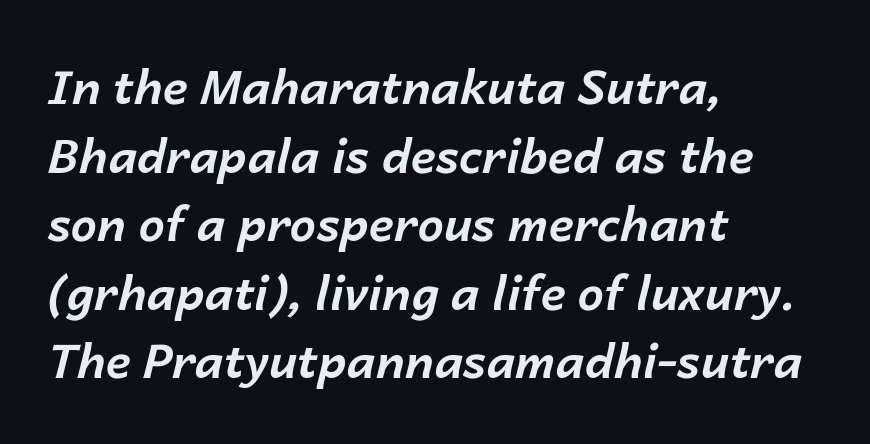
Q: Is the text bold? A: Yes.
Q: Is the text italic (slanted)? A: Yes, it leans right by about 14 degrees.
Q: Is the text underlined? A: No.
Q: How is the paragraph aligned? A: Left-aligned.
Q: Is the spacing between letters normal or unusually wide? A: Normal.
Q: Is the spacing between lines tight, normal or loose? A: Normal.
Q: Width (condensed, normal, or wide)? A: Normal.
Q: Stroke contrast? A: Low.
Q: x-height? A: Medium.
Q: Monospaced? A: No.
